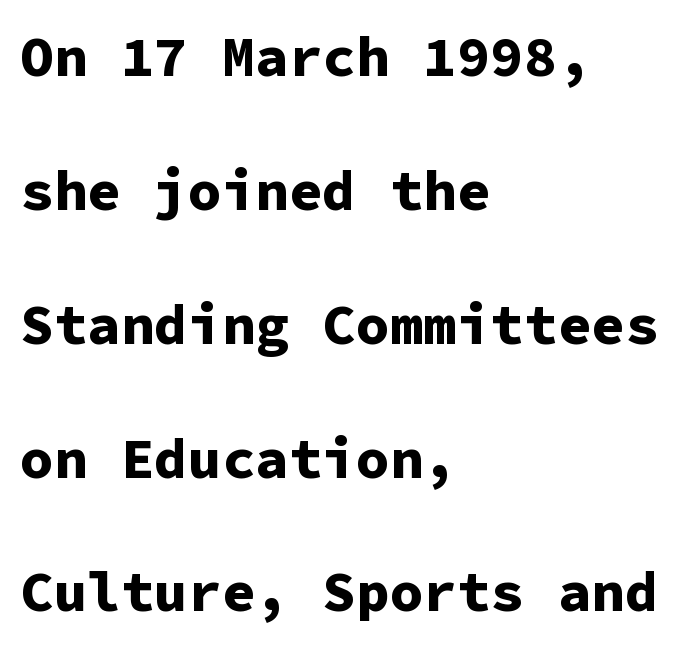
Q: Is the text bold? A: Yes.
Q: Is the text italic (slanted)? A: No, it is upright.
Q: Is the typeface a serif or a sans-serif typeface? A: Sans-serif.
Q: Is the text underlined? A: No.
Q: How is the paragraph aligned? A: Left-aligned.
Q: Is the spacing between letters normal or unusually wide? A: Normal.
Q: Is the spacing between lines tight, normal or loose? A: Loose.
Q: Width (condensed, normal, or wide)? A: Normal.
Q: Stroke contrast? A: Low.
Q: x-height? A: Medium.
Q: Monospaced? A: Yes.
